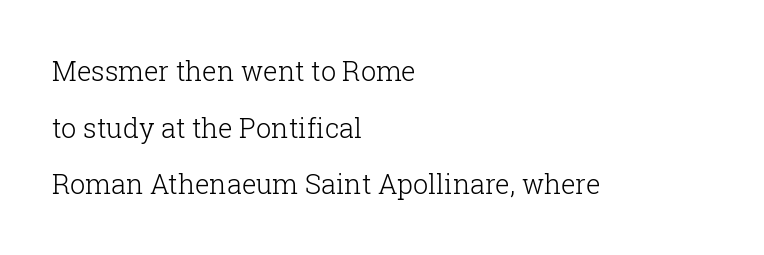
The image shows 27 px text type, upright; set left-aligned, loose line spacing (2.1x), normal letter spacing, not underlined.
